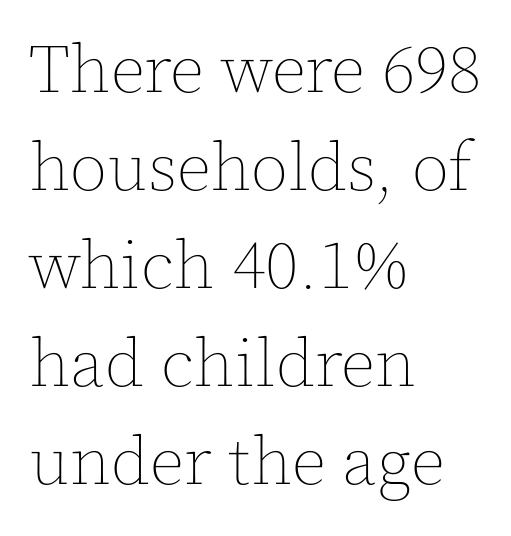
The passage shown is not bold in any degree. Notice how the stems are strictly vertical — no italics here. Here the glyphs are tracked normally, forming tight word shapes. The passage shown is typed in a proportional face where columns would drift. Caption: multi-line text, flush left, ragged right. Descender tails drop into unmarked territory.
